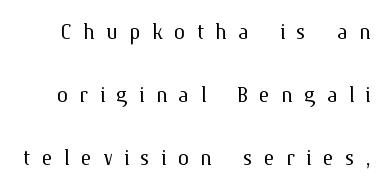
Q: Is the text bold? A: No.
Q: Is the text italic (slanted)? A: No, it is upright.
Q: Is the text underlined? A: No.
Q: Is the spacing between letters normal or unusually wide? A: Unusually wide.
Q: Is the spacing between lines tight, normal or loose? A: Loose.
Q: Width (condensed, normal, or wide)? A: Normal.
Q: Stroke contrast? A: Medium.
Q: x-height? A: Medium.
Q: Monospaced? A: No.
